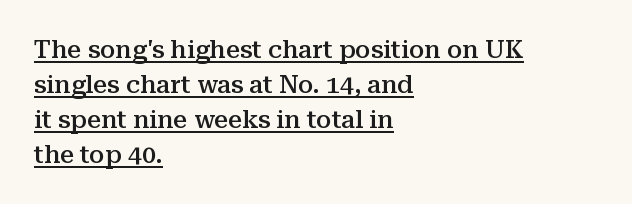
{"italic": "no", "bold": "semi", "underline": "yes", "align": "left", "line_spacing": "normal", "line_spacing_ratio": 1.4, "letter_spacing": "normal", "letter_spacing_em": 0.0, "glyph_px": 25}
